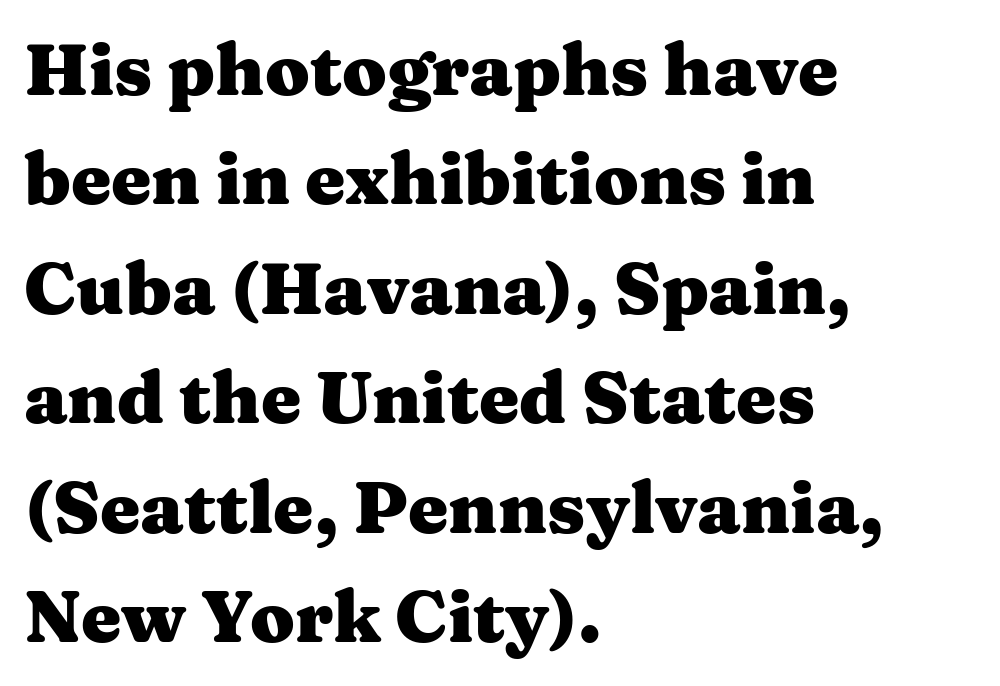
Q: Is the text bold? A: Yes.
Q: Is the text italic (slanted)? A: No, it is upright.
Q: Is the typeface a serif or a sans-serif typeface? A: Serif.
Q: Is the text underlined? A: No.
Q: How is the paragraph aligned? A: Left-aligned.
Q: Is the spacing between letters normal or unusually wide? A: Normal.
Q: Is the spacing between lines tight, normal or loose? A: Normal.
Q: Width (condensed, normal, or wide)? A: Wide.
Q: Stroke contrast? A: Medium.
Q: x-height? A: Medium.
Q: Monospaced? A: No.
